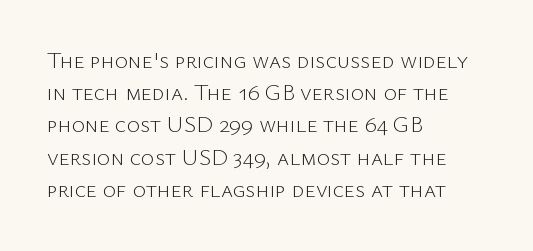
Q: Is the text bold? A: No.
Q: Is the text italic (slanted)? A: No, it is upright.
Q: Is the text underlined? A: No.
Q: How is the paragraph aligned? A: Left-aligned.
Q: Is the spacing between letters normal or unusually wide? A: Normal.
Q: Is the spacing between lines tight, normal or loose? A: Normal.
